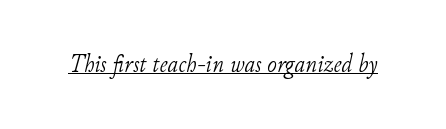
{"italic": "yes", "lean": "right", "slant_degrees": 11, "bold": "no", "underline": "yes", "letter_spacing": "normal", "letter_spacing_em": 0.0, "glyph_px": 26}
